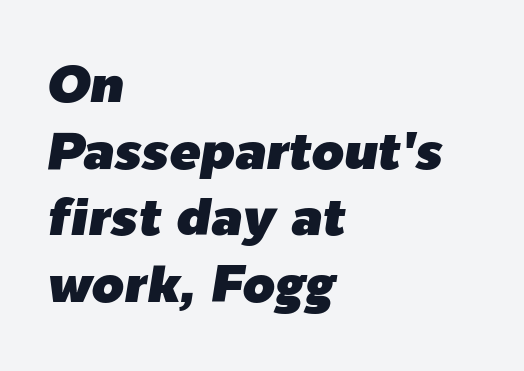
The rendering uses natural spacing where letterforms have individual widths. The area under the type is left untouched. Caption: multi-line text, flush left, ragged right. Does extra space separate the letters? No, they use regular spacing.
